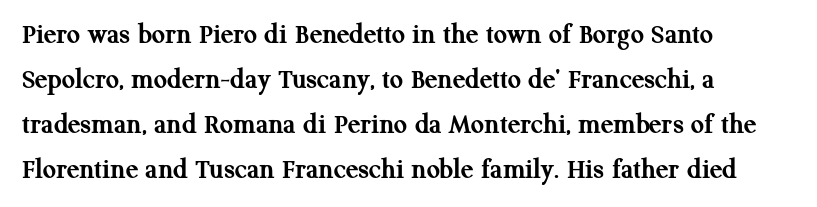
Q: Is the text bold? A: Yes.
Q: Is the text italic (slanted)? A: No, it is upright.
Q: Is the typeface a serif or a sans-serif typeface? A: Serif.
Q: Is the text underlined? A: No.
Q: How is the paragraph aligned? A: Left-aligned.
Q: Is the spacing between letters normal or unusually wide? A: Normal.
Q: Is the spacing between lines tight, normal or loose? A: Normal.
Q: Width (condensed, normal, or wide)? A: Normal.
Q: Stroke contrast? A: Medium.
Q: x-height? A: Medium.
Q: Monospaced? A: No.
